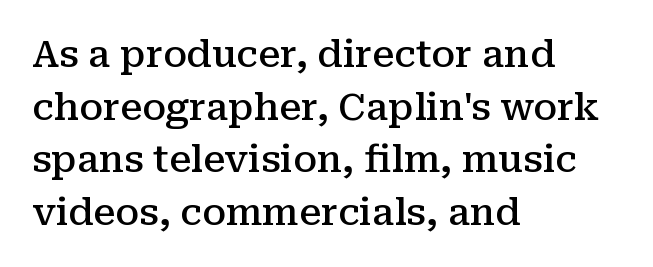
{"serif": "yes", "italic": "no", "bold": "semi", "weight": "semibold", "width": "normal", "stroke_contrast": "medium", "x_height": "medium", "monospaced": "no", "underline": "no", "align": "left", "line_spacing": "normal", "line_spacing_ratio": 1.42, "letter_spacing": "normal", "letter_spacing_em": 0.0, "glyph_px": 37}
